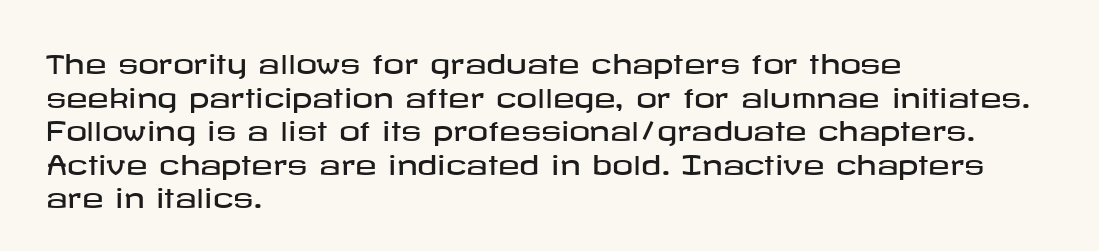
The image shows 26 px text type, upright; set left-aligned, normal line spacing (1.29x), normal letter spacing, not underlined.
